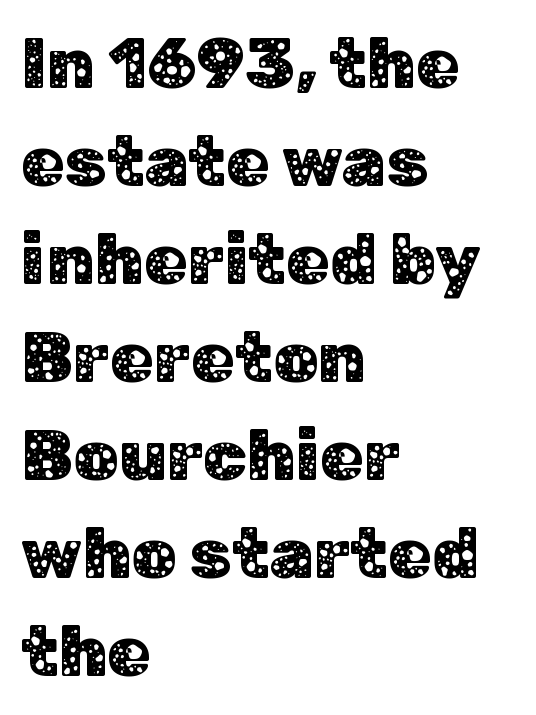
{"serif": "no", "italic": "no", "width": "normal", "stroke_contrast": "low", "x_height": "medium", "monospaced": "no", "underline": "no", "align": "left", "line_spacing": "normal", "line_spacing_ratio": 1.38, "letter_spacing": "normal", "letter_spacing_em": 0.0, "glyph_px": 71}
